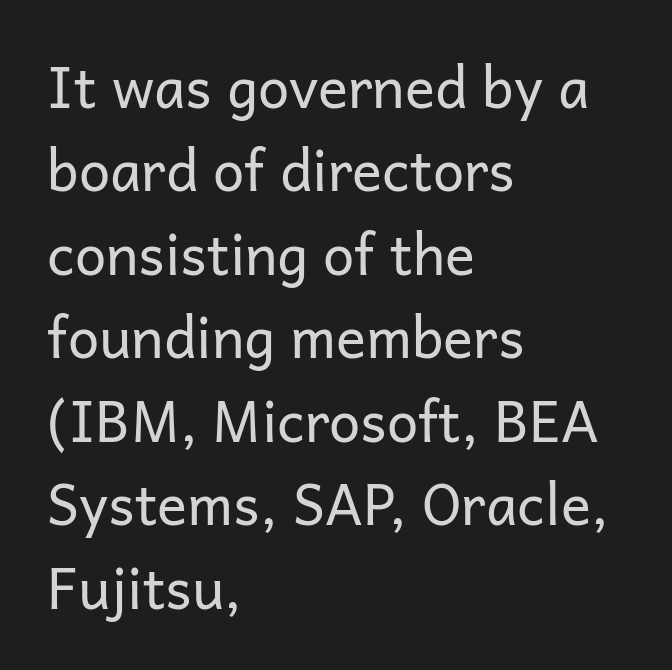
The image shows 56 px regular-weight sans-serif type, upright; set left-aligned, normal line spacing (1.49x), normal letter spacing, not underlined; low stroke contrast and a medium x-height.
